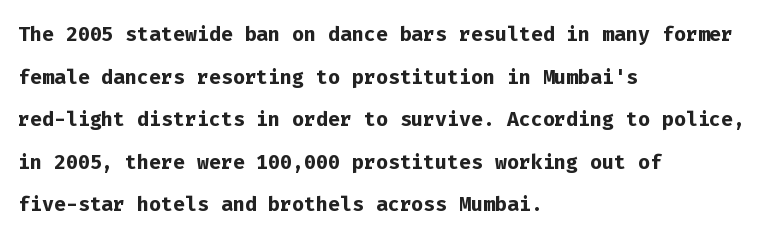
The rag falls on the right side of this text block. You could count columns in this text — the font is strictly monospaced. Type style note: lacks serifs. What's the leading like? Ordinary, nothing unusual. This is heavy type, rendered in bold.
